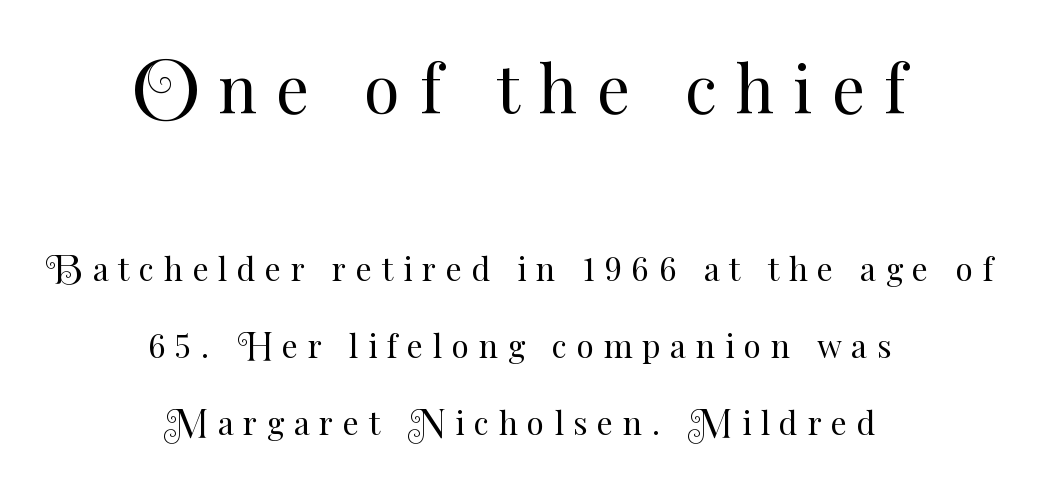
Q: Is the text bold? A: No.
Q: Is the text italic (slanted)? A: No, it is upright.
Q: Is the text underlined? A: No.
Q: How is the paragraph aligned? A: Centered.
Q: Is the spacing between letters normal or unusually wide? A: Unusually wide.
Q: Is the spacing between lines tight, normal or loose? A: Loose.
Q: Which block of text is set in a larger size, the first (top) or the second (bottom)? A: The first (top) one.
Q: Width (condensed, normal, or wide)? A: Normal.
Q: Stroke contrast? A: Medium.
Q: x-height? A: Small.
Q: Monospaced? A: No.
